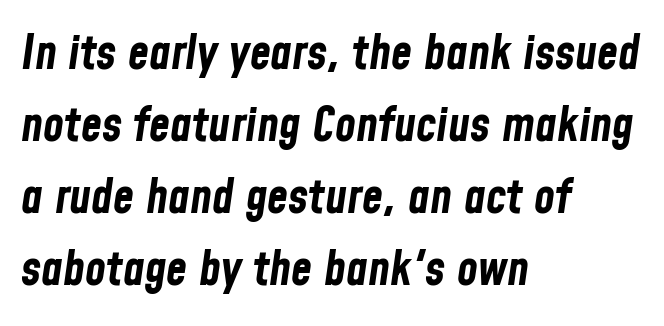
The image shows 48 px bold, condensed type, italic (leaning right); set left-aligned, normal line spacing (1.5x), normal letter spacing, not underlined; low stroke contrast and a medium x-height.
